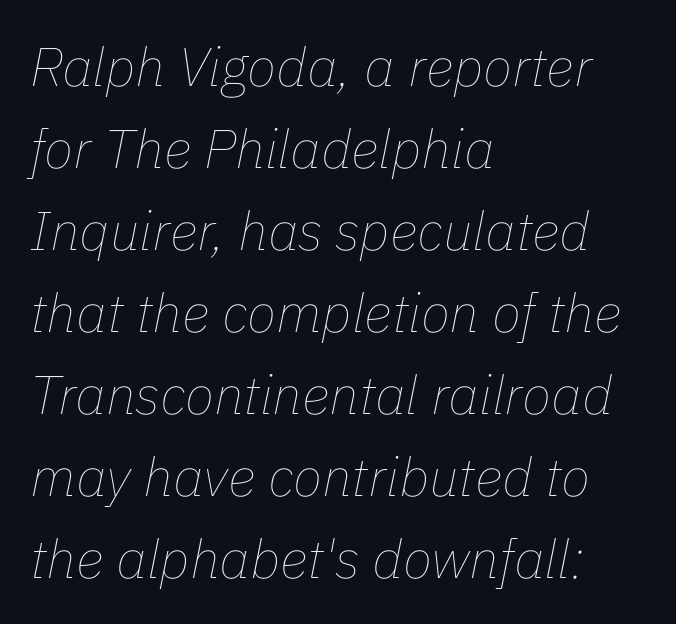
Q: Is the text bold? A: No.
Q: Is the text italic (slanted)? A: Yes, it leans right by about 11 degrees.
Q: Is the text underlined? A: No.
Q: How is the paragraph aligned? A: Left-aligned.
Q: Is the spacing between letters normal or unusually wide? A: Normal.
Q: Is the spacing between lines tight, normal or loose? A: Normal.
Q: Width (condensed, normal, or wide)? A: Normal.
Q: Stroke contrast? A: Low.
Q: x-height? A: Medium.
Q: Monospaced? A: No.
